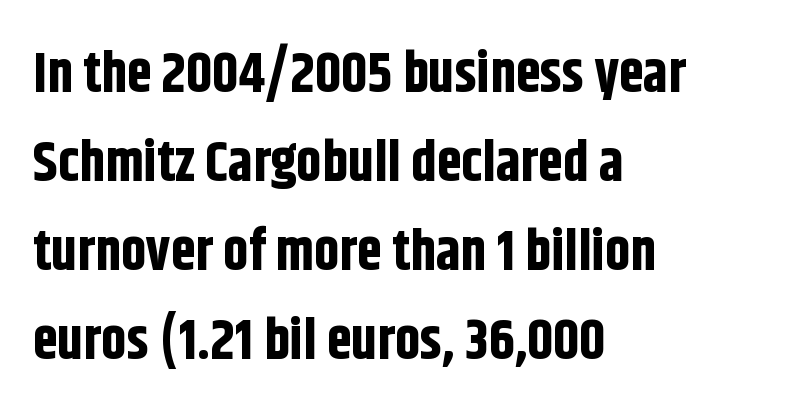
Q: Is the text bold? A: Yes.
Q: Is the text italic (slanted)? A: No, it is upright.
Q: Is the typeface a serif or a sans-serif typeface? A: Sans-serif.
Q: Is the text underlined? A: No.
Q: How is the paragraph aligned? A: Left-aligned.
Q: Is the spacing between letters normal or unusually wide? A: Normal.
Q: Is the spacing between lines tight, normal or loose? A: Normal.
Q: Width (condensed, normal, or wide)? A: Condensed.
Q: Stroke contrast? A: Low.
Q: x-height? A: Large.
Q: Monospaced? A: No.
